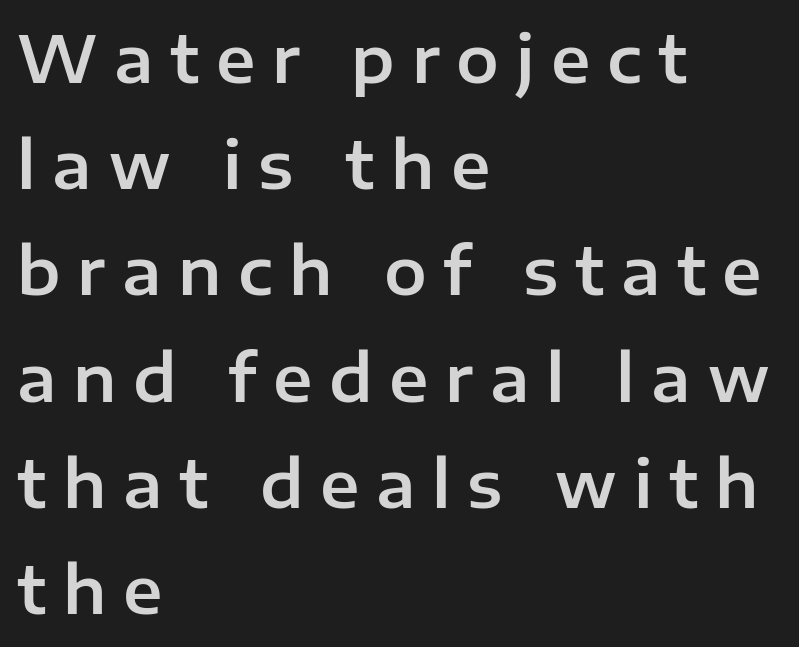
The image shows 64 px sans-serif type, upright; set left-aligned, normal line spacing (1.66x), unusually wide letter spacing (+0.26 em), not underlined; low stroke contrast and a medium x-height.
